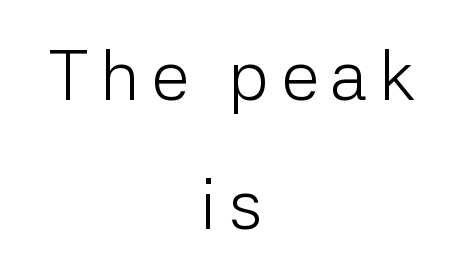
The image shows 70 px light sans-serif type, upright; set centered, line spacing 1.85x, not underlined; low stroke contrast and a medium x-height.
